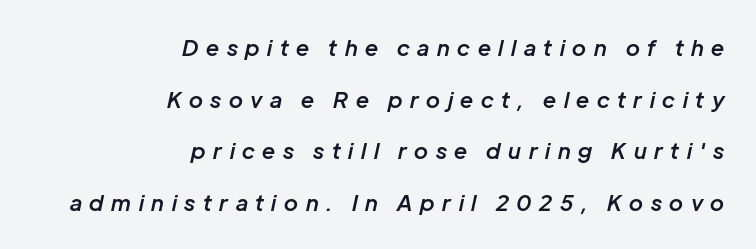
The image shows 22 px text type, italic (leaning right); set right-aligned, loose line spacing (2.35x), unusually wide letter spacing (+0.35 em), not underlined.
